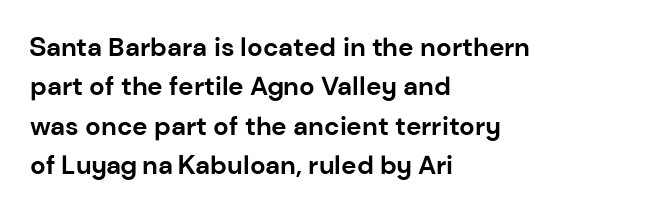
The image shows 26 px bold type, upright; set left-aligned, normal line spacing (1.51x), normal letter spacing, not underlined.
